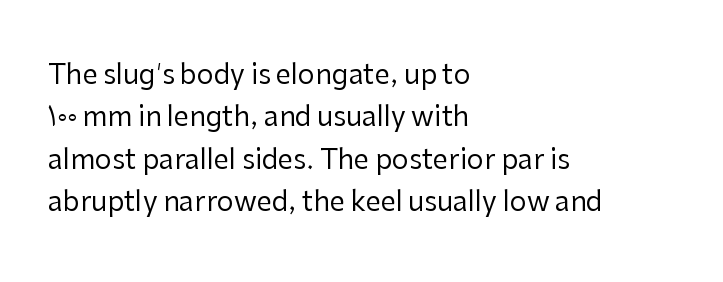
{"italic": "no", "bold": "no", "underline": "no", "align": "left", "line_spacing": "normal", "line_spacing_ratio": 1.57, "letter_spacing": "normal", "letter_spacing_em": 0.0, "glyph_px": 27}
